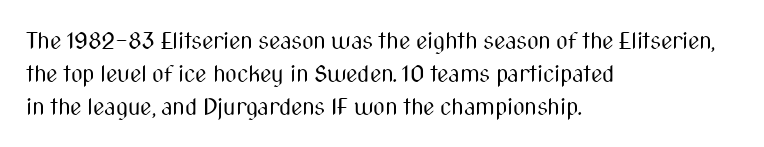
Honestly, the row spacing looks completely unremarkable. Caption: face not bold, strokes unweighted. Posture: vertical. This rendering features lettering with no underline. The setting favours the left margin, as ordinary paragraphs usually do.
